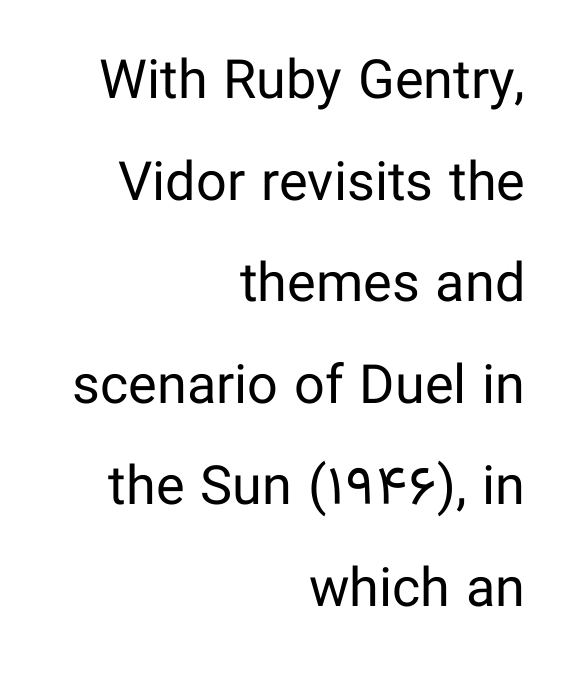
{"serif": "no", "italic": "no", "bold": "no", "weight": "regular", "width": "normal", "stroke_contrast": "low", "x_height": "medium", "monospaced": "no", "underline": "no", "align": "right", "line_spacing_ratio": 1.88, "letter_spacing": "normal", "letter_spacing_em": 0.0, "glyph_px": 54}
